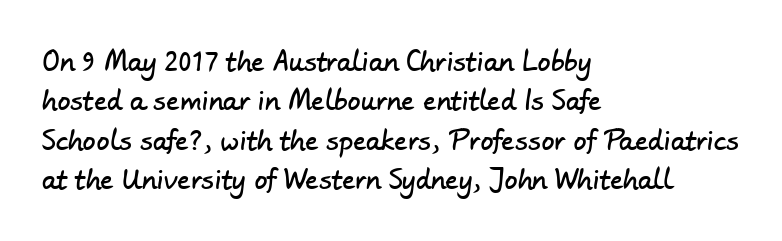
Q: Is the text underlined? A: No.
Q: How is the paragraph aligned? A: Left-aligned.
Q: Is the spacing between letters normal or unusually wide? A: Normal.
Q: Is the spacing between lines tight, normal or loose? A: Normal.
